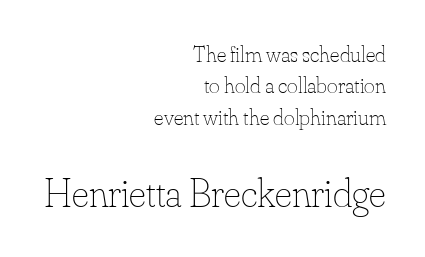
Q: Is the text bold? A: No.
Q: Is the text italic (slanted)? A: No, it is upright.
Q: Is the text underlined? A: No.
Q: How is the paragraph aligned? A: Right-aligned.
Q: Is the spacing between letters normal or unusually wide? A: Normal.
Q: Is the spacing between lines tight, normal or loose? A: Normal.
Q: Which block of text is set in a larger size, the first (top) or the second (bottom)? A: The second (bottom) one.
Q: Width (condensed, normal, or wide)? A: Normal.
Q: Stroke contrast? A: Low.
Q: x-height? A: Small.
Q: Monospaced? A: No.
